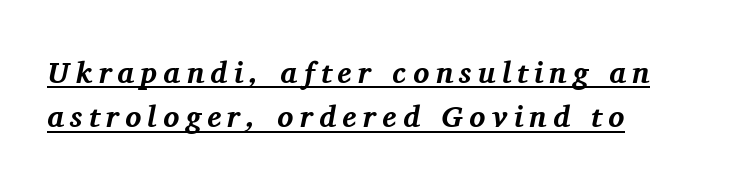
Q: Is the text bold? A: Yes.
Q: Is the text italic (slanted)? A: Yes, it leans right by about 11 degrees.
Q: Is the typeface a serif or a sans-serif typeface? A: Serif.
Q: Is the text underlined? A: Yes.
Q: How is the paragraph aligned? A: Left-aligned.
Q: Is the spacing between letters normal or unusually wide? A: Unusually wide.
Q: Is the spacing between lines tight, normal or loose? A: Normal.
Q: Width (condensed, normal, or wide)? A: Normal.
Q: Stroke contrast? A: Medium.
Q: x-height? A: Medium.
Q: Monospaced? A: No.
